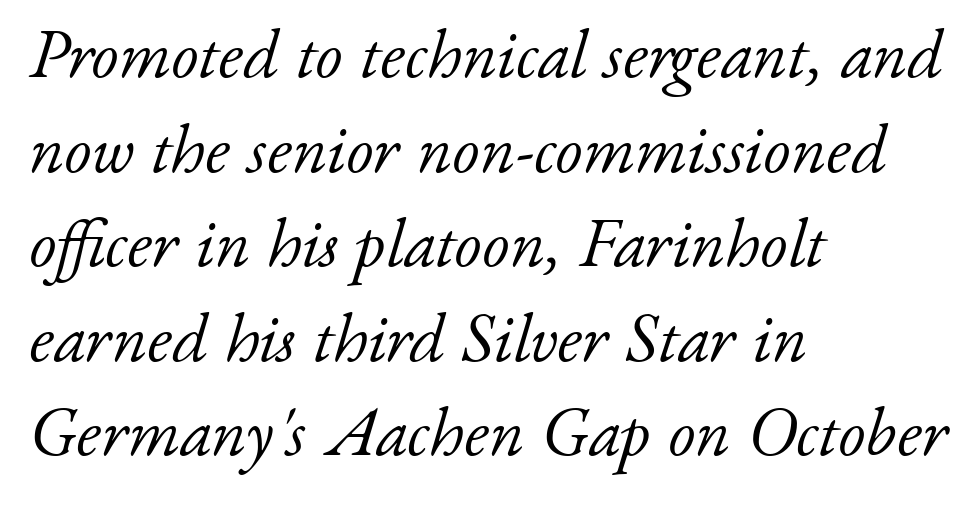
Q: Is the text bold? A: No.
Q: Is the text italic (slanted)? A: Yes, it leans right by about 17 degrees.
Q: Is the typeface a serif or a sans-serif typeface? A: Serif.
Q: Is the text underlined? A: No.
Q: How is the paragraph aligned? A: Left-aligned.
Q: Is the spacing between letters normal or unusually wide? A: Normal.
Q: Is the spacing between lines tight, normal or loose? A: Normal.
Q: Width (condensed, normal, or wide)? A: Normal.
Q: Stroke contrast? A: Low.
Q: x-height? A: Small.
Q: Monospaced? A: No.
